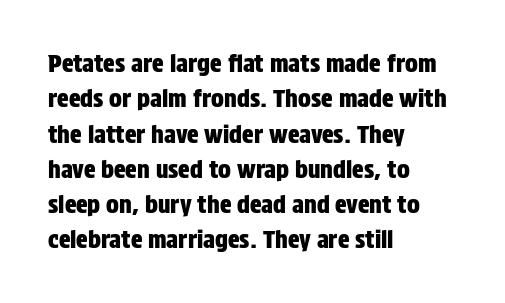
{"italic": "no", "underline": "no", "align": "left", "line_spacing": "normal", "line_spacing_ratio": 1.47, "letter_spacing": "normal", "letter_spacing_em": 0.0, "glyph_px": 24}
